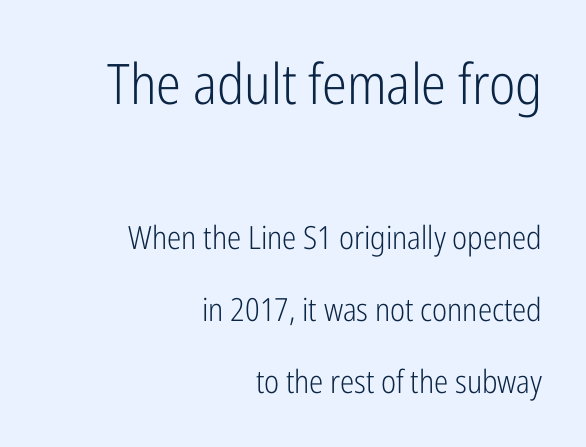
The image shows 56 px light, condensed sans-serif type, upright; set right-aligned, loose line spacing (2.24x), normal letter spacing, not underlined; the first (top) block is 1.75x larger; low stroke contrast and a medium x-height.
